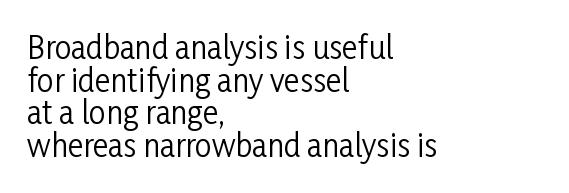
Q: Is the text bold? A: No.
Q: Is the text italic (slanted)? A: No, it is upright.
Q: Is the typeface a serif or a sans-serif typeface? A: Sans-serif.
Q: Is the text underlined? A: No.
Q: How is the paragraph aligned? A: Left-aligned.
Q: Is the spacing between letters normal or unusually wide? A: Normal.
Q: Is the spacing between lines tight, normal or loose? A: Tight.
Q: Width (condensed, normal, or wide)? A: Condensed.
Q: Stroke contrast? A: Low.
Q: x-height? A: Medium.
Q: Monospaced? A: No.
